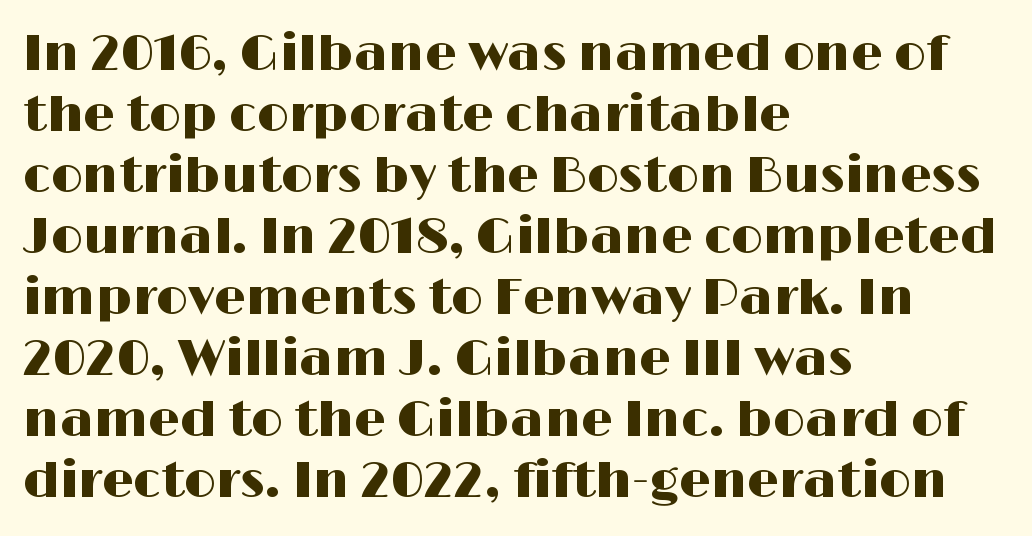
Check the space under the baseline: it is left empty. Serifs: no, the terminals of the letterforms are clean. The axis of the letterforms is exactly vertical. Tracking here is standard; glyphs follow each other at the usual distance.
